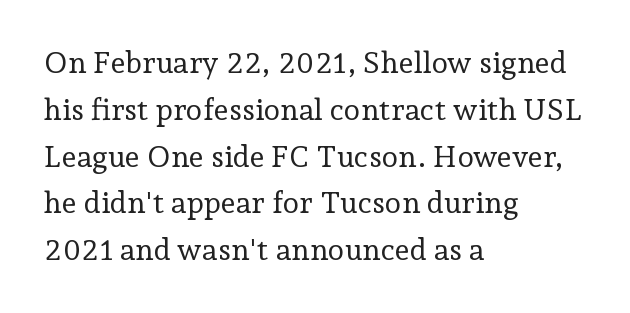
Underlining? Definitely not there. The rendering keeps characters at their native spacing. Every character sits straight up, as roman type does. Does the leading feel generous? No, just average. This reads as an unemphasized weight, regular at the heaviest.
